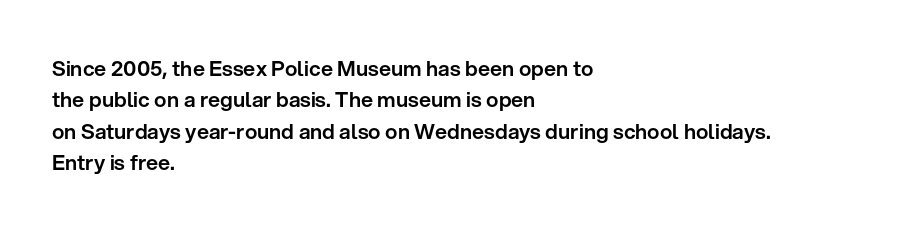
The image shows 21 px text type, upright; set left-aligned, normal line spacing (1.5x), normal letter spacing, not underlined.
